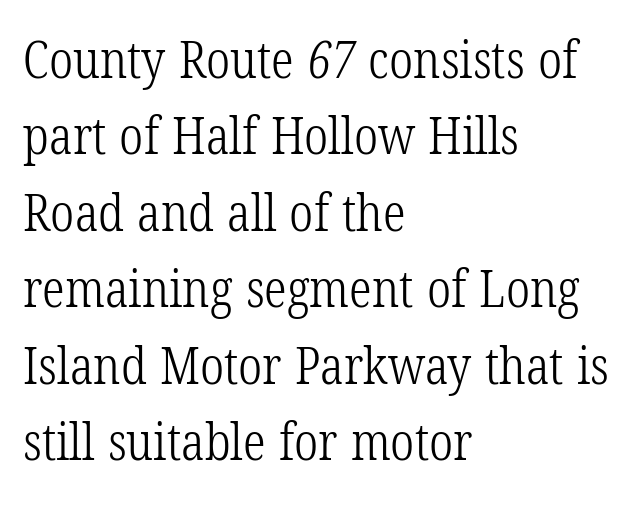
Q: Is the text bold? A: No.
Q: Is the typeface a serif or a sans-serif typeface? A: Serif.
Q: Is the text underlined? A: No.
Q: How is the paragraph aligned? A: Left-aligned.
Q: Is the spacing between letters normal or unusually wide? A: Normal.
Q: Is the spacing between lines tight, normal or loose? A: Normal.
Q: Width (condensed, normal, or wide)? A: Condensed.
Q: Stroke contrast? A: Low.
Q: x-height? A: Medium.
Q: Monospaced? A: No.
